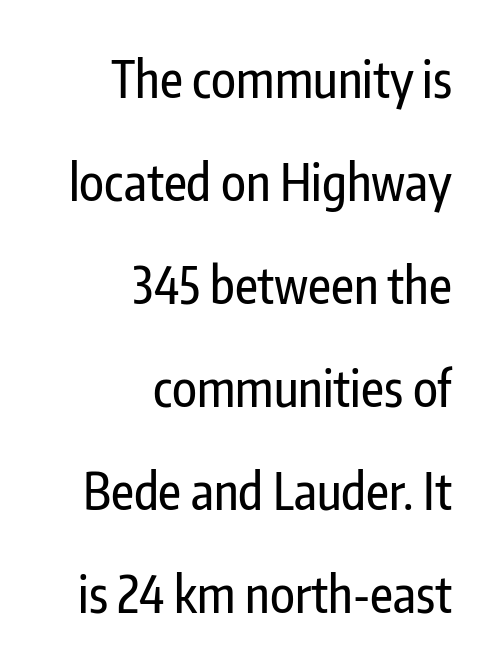
The image shows 50 px condensed sans-serif type, upright; set right-aligned, loose line spacing (2.06x), normal letter spacing, not underlined; low stroke contrast and a medium x-height.
